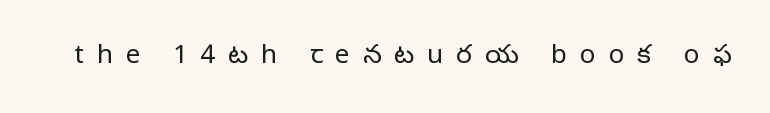
{"italic": "no", "bold": "no", "underline": "no", "letter_spacing": "wide", "letter_spacing_em": 0.5, "glyph_px": 26}
